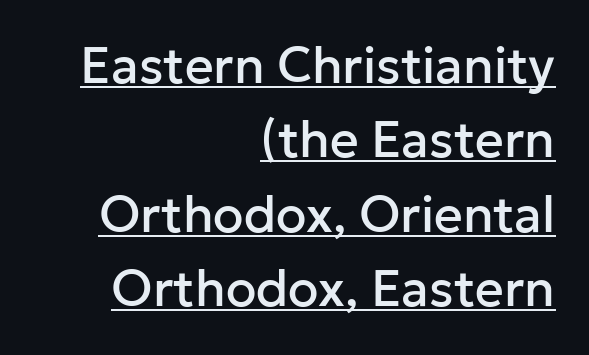
{"serif": "no", "italic": "no", "width": "normal", "stroke_contrast": "low", "x_height": "medium", "monospaced": "no", "underline": "yes", "align": "right", "line_spacing": "normal", "line_spacing_ratio": 1.49, "letter_spacing": "normal", "letter_spacing_em": 0.0, "glyph_px": 50}
